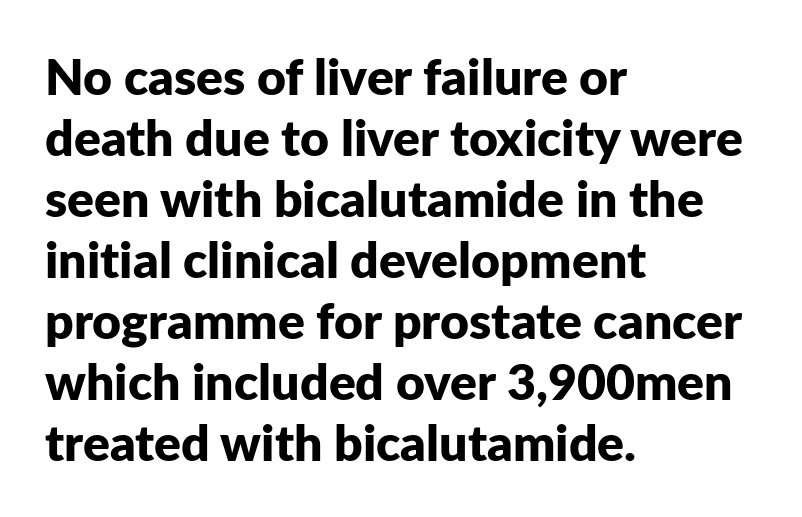
Q: Is the text bold? A: Yes.
Q: Is the text italic (slanted)? A: No, it is upright.
Q: Is the typeface a serif or a sans-serif typeface? A: Sans-serif.
Q: Is the text underlined? A: No.
Q: How is the paragraph aligned? A: Left-aligned.
Q: Is the spacing between letters normal or unusually wide? A: Normal.
Q: Width (condensed, normal, or wide)? A: Normal.
Q: Stroke contrast? A: Low.
Q: x-height? A: Medium.
Q: Monospaced? A: No.
